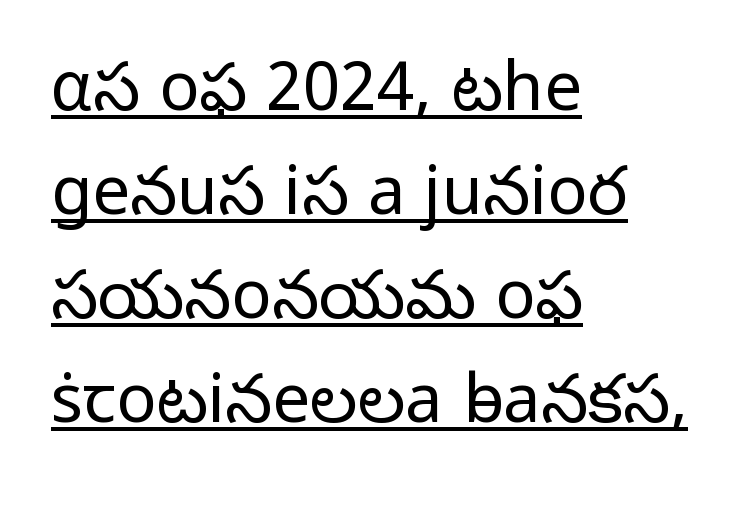
Q: Is the text bold? A: No.
Q: Is the text italic (slanted)? A: No, it is upright.
Q: Is the typeface a serif or a sans-serif typeface? A: Sans-serif.
Q: Is the text underlined? A: Yes.
Q: How is the paragraph aligned? A: Left-aligned.
Q: Is the spacing between letters normal or unusually wide? A: Normal.
Q: Is the spacing between lines tight, normal or loose? A: Normal.
Q: Width (condensed, normal, or wide)? A: Normal.
Q: Stroke contrast? A: Low.
Q: x-height? A: Medium.
Q: Monospaced? A: No.
